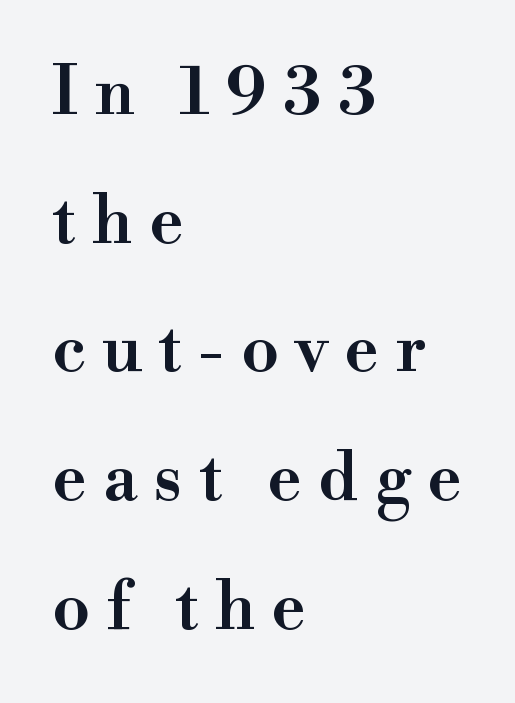
The image shows 67 px semibold serif type, upright; set left-aligned, loose line spacing (1.92x), unusually wide letter spacing (+0.24 em), not underlined; high stroke contrast and a small x-height.
